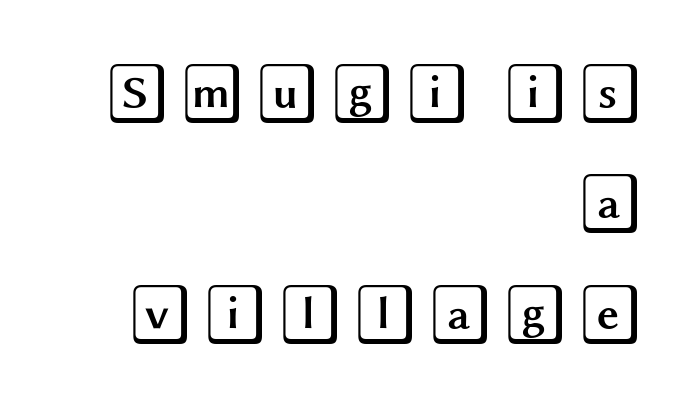
Q: Is the text italic (slanted)? A: No, it is upright.
Q: Is the text underlined? A: No.
Q: How is the paragraph aligned? A: Right-aligned.
Q: Width (condensed, normal, or wide)? A: Wide.
Q: x-height? A: Large.
